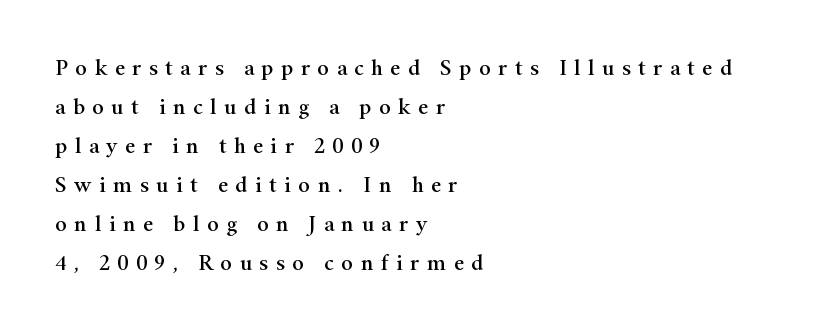
The image shows 22 px text type, upright; set left-aligned, line spacing 1.77x, unusually wide letter spacing (+0.34 em), not underlined.
